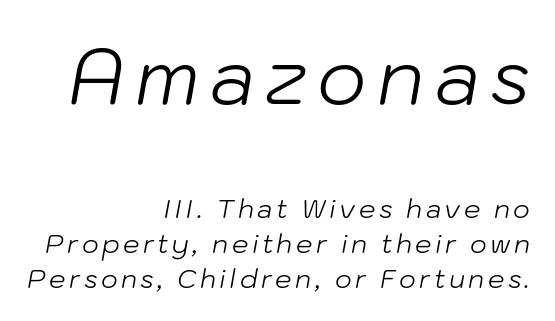
The image shows 77 px light type, italic (leaning right); set right-aligned, normal line spacing (1.35x), not underlined; the first (top) block is 2.96x larger; low stroke contrast and a medium x-height.
